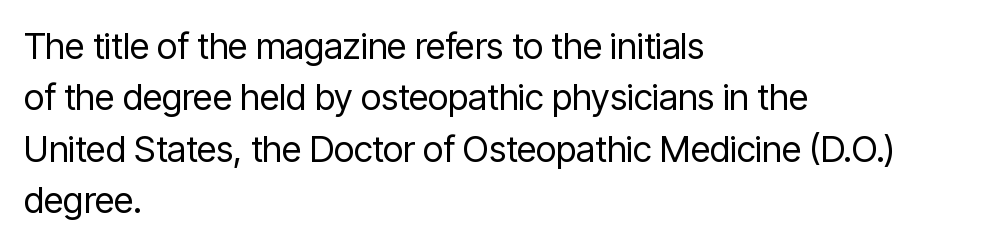
Standard letterfit; no display-style spreading of the glyphs. It's the straight-up-and-down kind of type. Serifs: no, the terminals of the letterforms are clean. Does the copy run flush right? No — it runs flush left.
